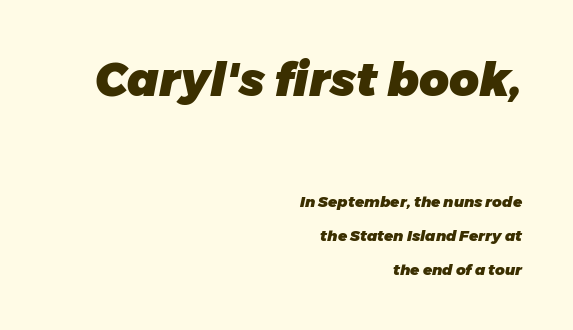
{"italic": "yes", "lean": "right", "slant_degrees": 11, "bold": "yes", "weight": "heavy", "width": "normal", "stroke_contrast": "low", "x_height": "medium", "monospaced": "no", "underline": "no", "align": "right", "line_spacing": "loose", "line_spacing_ratio": 2.26, "letter_spacing": "normal", "letter_spacing_em": 0.0, "larger_block": "first", "size_ratio": 3.07, "glyph_px": 46}
